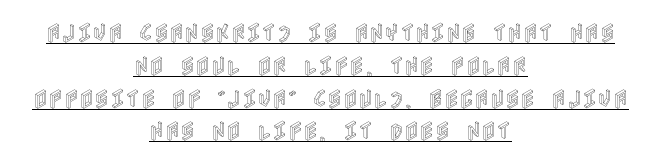
Q: Is the text italic (slanted)? A: No, it is upright.
Q: Is the text underlined? A: Yes.
Q: How is the paragraph aligned? A: Centered.
Q: Is the spacing between letters normal or unusually wide? A: Normal.
Q: Is the spacing between lines tight, normal or loose? A: Normal.
